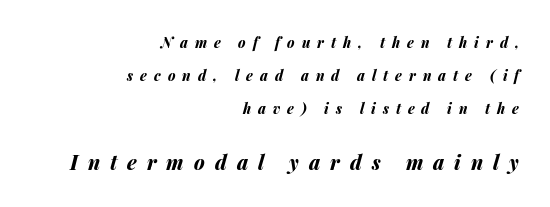
Q: Is the text bold? A: Yes.
Q: Is the text italic (slanted)? A: Yes, it leans right by about 14 degrees.
Q: Is the text underlined? A: No.
Q: How is the paragraph aligned? A: Right-aligned.
Q: Is the spacing between letters normal or unusually wide? A: Unusually wide.
Q: Is the spacing between lines tight, normal or loose? A: Loose.
Q: Which block of text is set in a larger size, the first (top) or the second (bottom)? A: The second (bottom) one.
